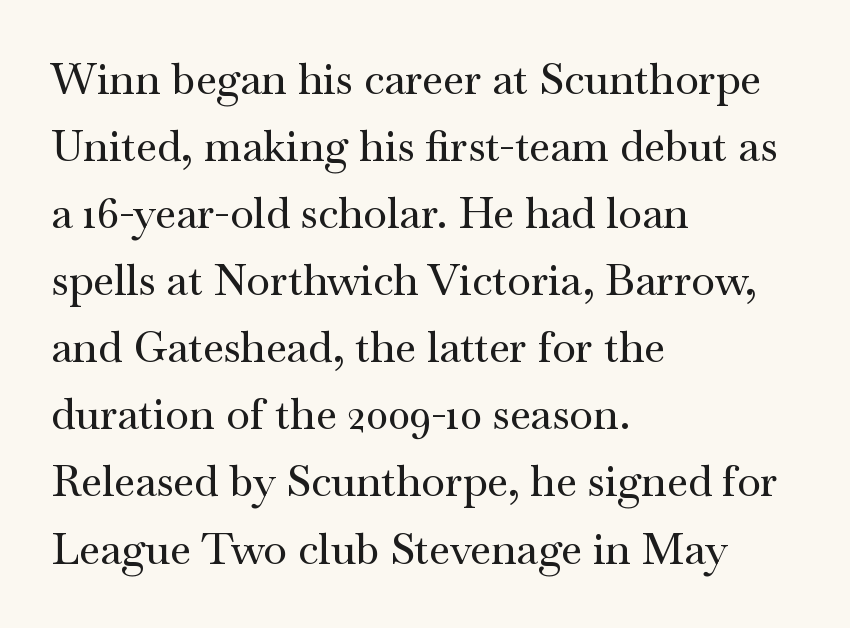
Nope, not italic — everything's standing straight. Leading: standard. You could call the tracking neutral — neither tight nor loose. The passage is arranged the way most books set body copy — flush left.
